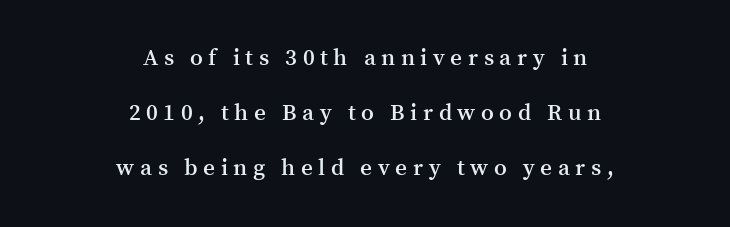
The paragraph shown floats in the horizontal middle. Nope, not italic — everything's standing straight. Set as a demibold, roughly 600 on the weight scale. These lines stand farther apart than default settings would place them. The letterforms stand isolated, each surrounded by extra space. Descender tails drop into unmarked territory.
